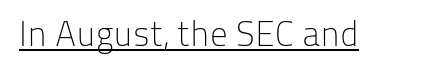
{"serif": "no", "italic": "no", "bold": "no", "weight": "light", "width": "normal", "stroke_contrast": "low", "x_height": "medium", "monospaced": "no", "underline": "yes", "letter_spacing": "normal", "letter_spacing_em": 0.0, "glyph_px": 35}
